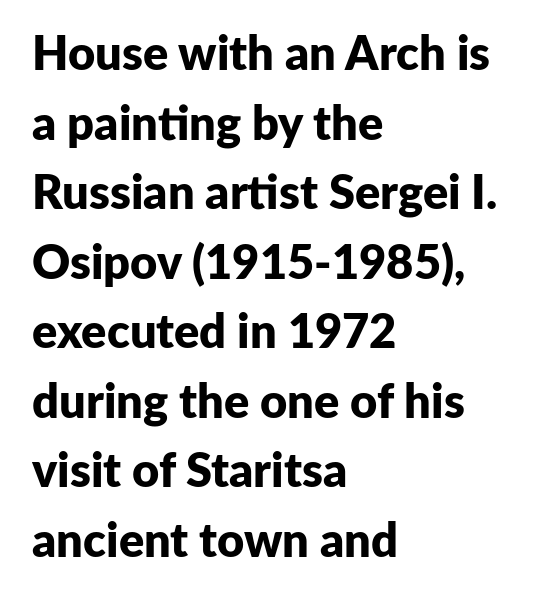
The image shows 47 px bold sans-serif type, upright; set left-aligned, normal line spacing (1.48x), normal letter spacing, not underlined; low stroke contrast and a medium x-height.
